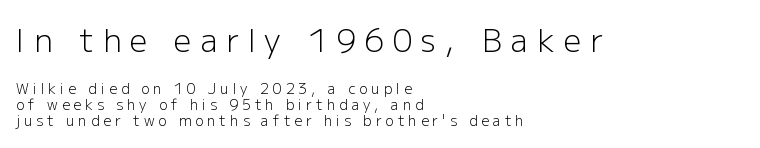
Q: Is the text bold? A: No.
Q: Is the text italic (slanted)? A: No, it is upright.
Q: Is the typeface a serif or a sans-serif typeface? A: Sans-serif.
Q: Is the text underlined? A: No.
Q: How is the paragraph aligned? A: Left-aligned.
Q: Is the spacing between letters normal or unusually wide? A: Unusually wide.
Q: Which block of text is set in a larger size, the first (top) or the second (bottom)? A: The first (top) one.
Q: Width (condensed, normal, or wide)? A: Normal.
Q: Stroke contrast? A: Low.
Q: x-height? A: Medium.
Q: Monospaced? A: No.
